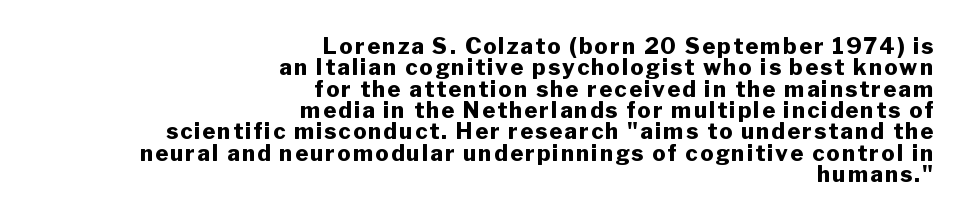
Q: Is the text bold? A: Yes.
Q: Is the text italic (slanted)? A: No, it is upright.
Q: Is the text underlined? A: No.
Q: How is the paragraph aligned? A: Right-aligned.
Q: Is the spacing between lines tight, normal or loose? A: Tight.
